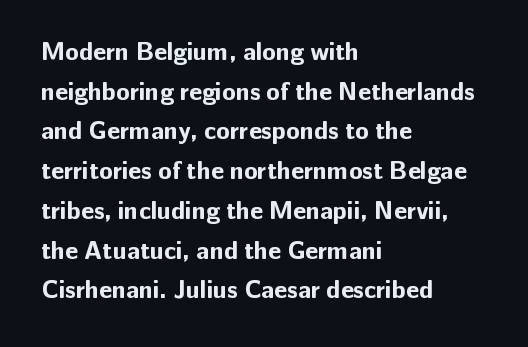
The image shows 25 px bold type, upright; set left-aligned, normal line spacing (1.59x), normal letter spacing, not underlined.
